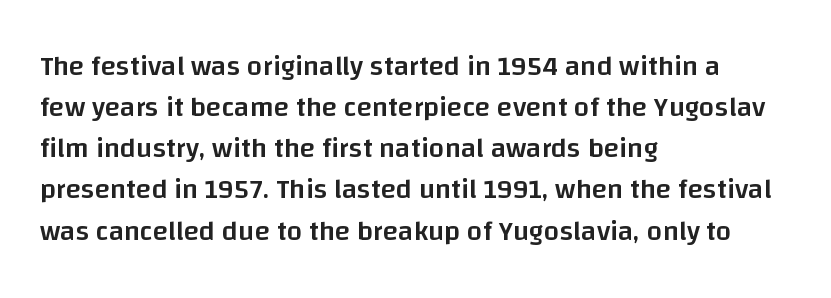
Q: Is the text bold? A: Semi-bold.
Q: Is the text italic (slanted)? A: No, it is upright.
Q: Is the typeface a serif or a sans-serif typeface? A: Sans-serif.
Q: Is the text underlined? A: No.
Q: How is the paragraph aligned? A: Left-aligned.
Q: Is the spacing between letters normal or unusually wide? A: Normal.
Q: Is the spacing between lines tight, normal or loose? A: Normal.
Q: Width (condensed, normal, or wide)? A: Normal.
Q: Stroke contrast? A: Low.
Q: x-height? A: Large.
Q: Monospaced? A: No.
